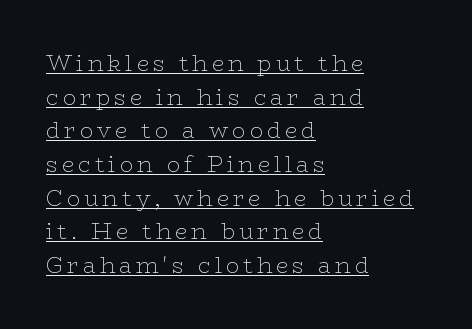
Q: Is the text bold? A: No.
Q: Is the text italic (slanted)? A: No, it is upright.
Q: Is the text underlined? A: Yes.
Q: How is the paragraph aligned? A: Left-aligned.
Q: Is the spacing between lines tight, normal or loose? A: Normal.
